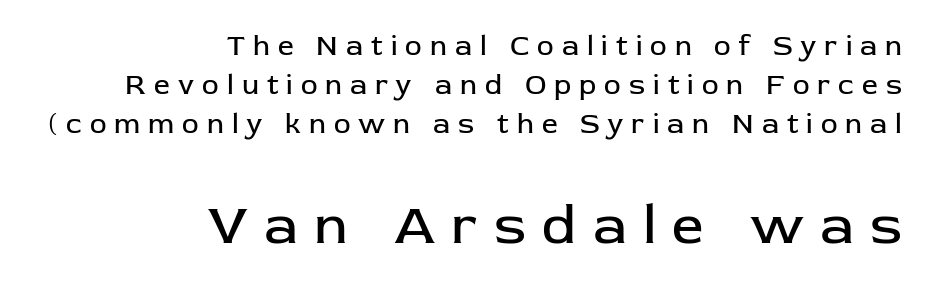
The image shows 56 px regular-weight sans-serif type, upright; set right-aligned, normal line spacing (1.4x), unusually wide letter spacing (+0.29 em), not underlined; the second (bottom) block is 2.0x larger; low stroke contrast and a medium x-height.
